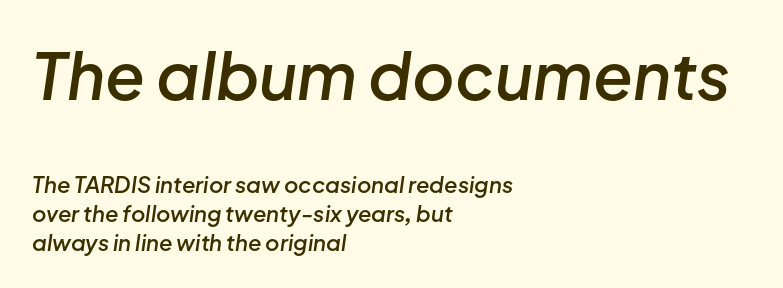
The image shows 65 px semibold type, italic (leaning right); set left-aligned, normal line spacing (1.32x), normal letter spacing, not underlined; the first (top) block is 2.95x larger; low stroke contrast and a medium x-height.
